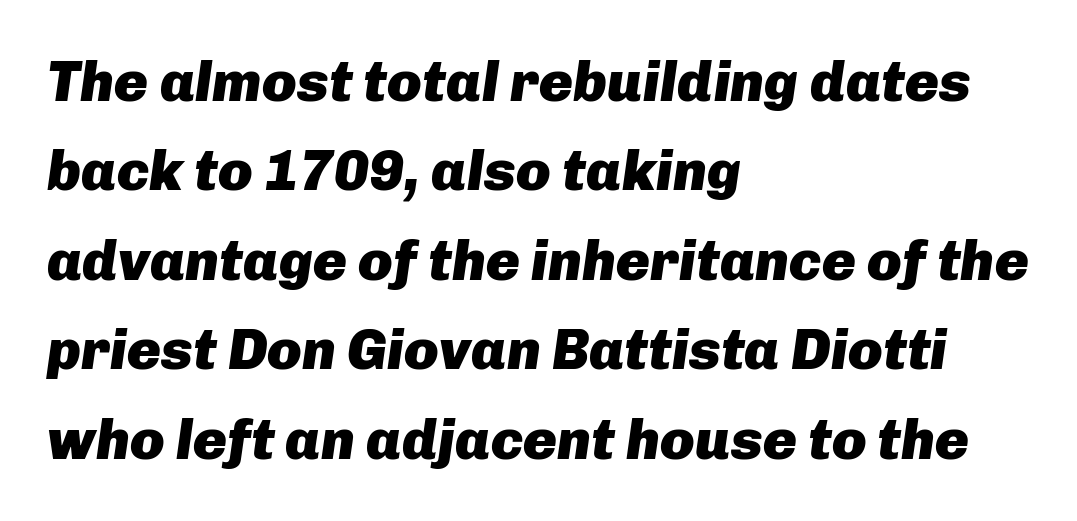
{"italic": "yes", "lean": "right", "slant_degrees": 8, "bold": "yes", "weight": "heavy", "width": "normal", "stroke_contrast": "low", "x_height": "medium", "monospaced": "no", "underline": "no", "align": "left", "line_spacing": "normal", "line_spacing_ratio": 1.57, "letter_spacing": "normal", "letter_spacing_em": 0.0, "glyph_px": 57}
